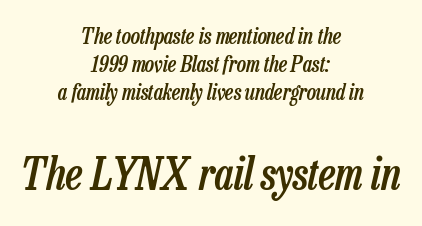
Q: Is the text bold? A: Semi-bold.
Q: Is the text italic (slanted)? A: Yes, it leans right by about 13 degrees.
Q: Is the text underlined? A: No.
Q: How is the paragraph aligned? A: Centered.
Q: Is the spacing between letters normal or unusually wide? A: Normal.
Q: Is the spacing between lines tight, normal or loose? A: Normal.
Q: Which block of text is set in a larger size, the first (top) or the second (bottom)? A: The second (bottom) one.
Q: Width (condensed, normal, or wide)? A: Condensed.
Q: Stroke contrast? A: Low.
Q: x-height? A: Medium.
Q: Monospaced? A: No.
